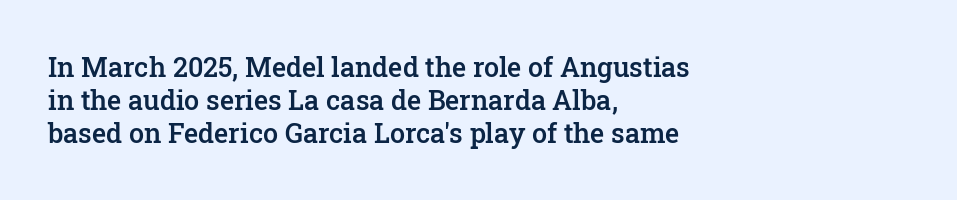
Q: Is the text bold? A: Semi-bold.
Q: Is the text italic (slanted)? A: No, it is upright.
Q: Is the text underlined? A: No.
Q: How is the paragraph aligned? A: Left-aligned.
Q: Is the spacing between letters normal or unusually wide? A: Normal.
